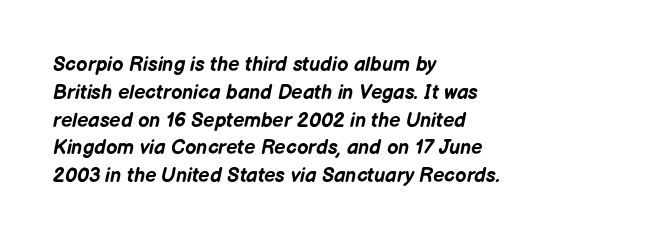
Q: Is the text bold? A: Yes.
Q: Is the text italic (slanted)? A: Yes, it leans right by about 12 degrees.
Q: Is the text underlined? A: No.
Q: How is the paragraph aligned? A: Left-aligned.
Q: Is the spacing between letters normal or unusually wide? A: Normal.
Q: Is the spacing between lines tight, normal or loose? A: Normal.
